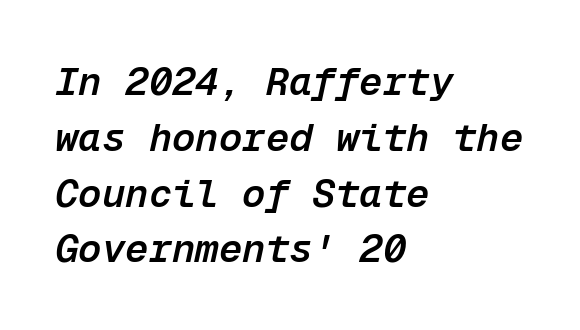
Q: Is the text bold? A: Semi-bold.
Q: Is the text italic (slanted)? A: Yes, it leans right by about 12 degrees.
Q: Is the text underlined? A: No.
Q: How is the paragraph aligned? A: Left-aligned.
Q: Is the spacing between letters normal or unusually wide? A: Normal.
Q: Is the spacing between lines tight, normal or loose? A: Normal.
Q: Width (condensed, normal, or wide)? A: Normal.
Q: Stroke contrast? A: Low.
Q: x-height? A: Medium.
Q: Monospaced? A: Yes.
